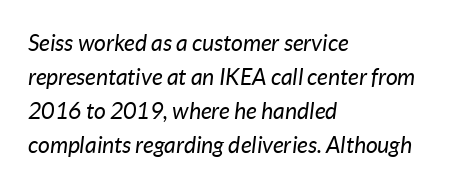
The image shows 23 px text type, italic (leaning right); set left-aligned, normal line spacing (1.48x), normal letter spacing, not underlined.
